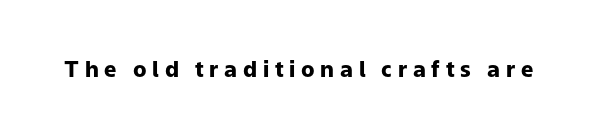
The image shows 22 px bold type, upright; set unusually wide letter spacing (+0.26 em), not underlined.
